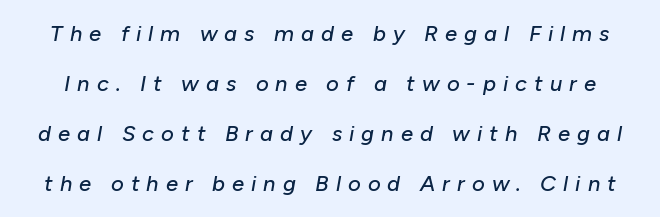
Underline: absent. The lettering tilts uniformly, giving the passage an italic look. Honestly, the rows look like they've been pulled way apart. In terms of letterspacing, this is a distinctly airy, spread setting.
